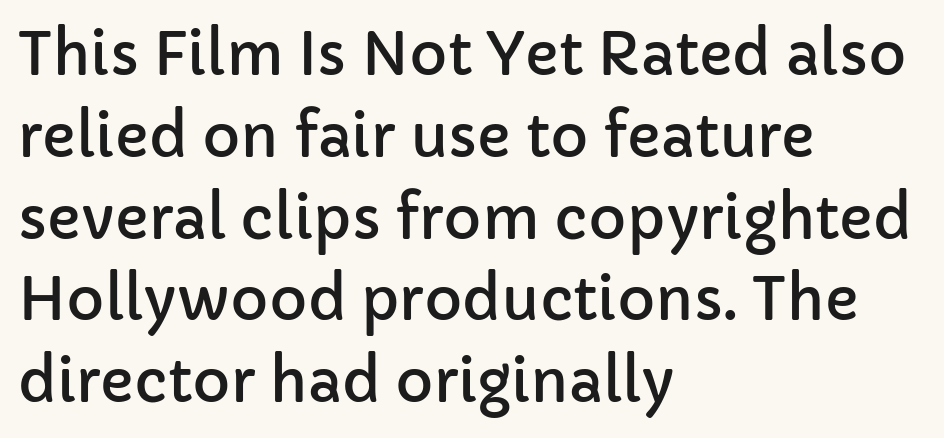
{"serif": "no", "italic": "no", "width": "normal", "stroke_contrast": "low", "x_height": "medium", "monospaced": "no", "underline": "no", "align": "left", "line_spacing": "normal", "line_spacing_ratio": 1.41, "letter_spacing": "normal", "letter_spacing_em": 0.0, "glyph_px": 58}
